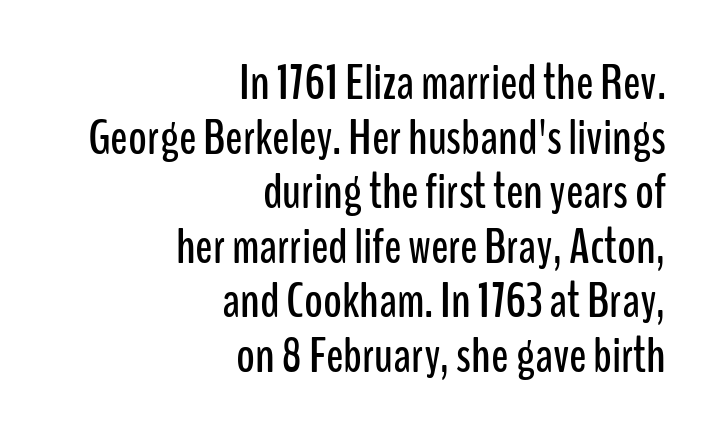
Underline: absent. The passage is arranged like a letterhead date or caption credit — flush right. The face used here is proportionally spaced, like ordinary book or web type. Each letter's strokes conclude bluntly, with no projecting serifs.
